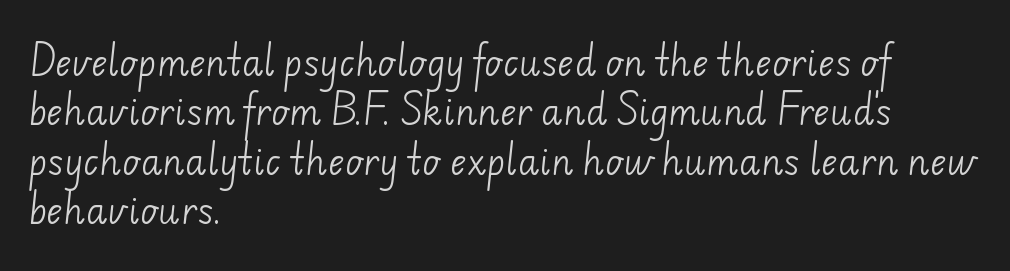
{"serif": "no", "bold": "no", "weight": "light", "width": "normal", "stroke_contrast": "low", "x_height": "small", "monospaced": "no", "underline": "no", "align": "left", "line_spacing": "normal", "line_spacing_ratio": 1.41, "letter_spacing": "normal", "letter_spacing_em": 0.0, "glyph_px": 35}
